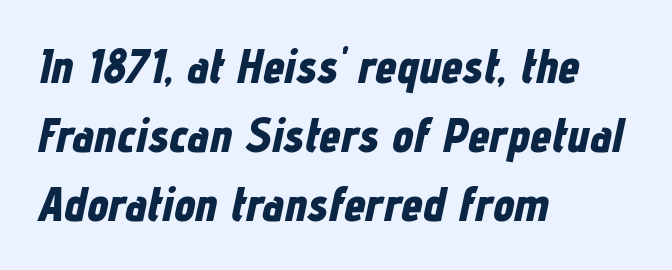
The image shows 48 px bold, condensed type, italic (leaning right); set left-aligned, normal line spacing (1.44x), normal letter spacing, not underlined; low stroke contrast and a medium x-height.
